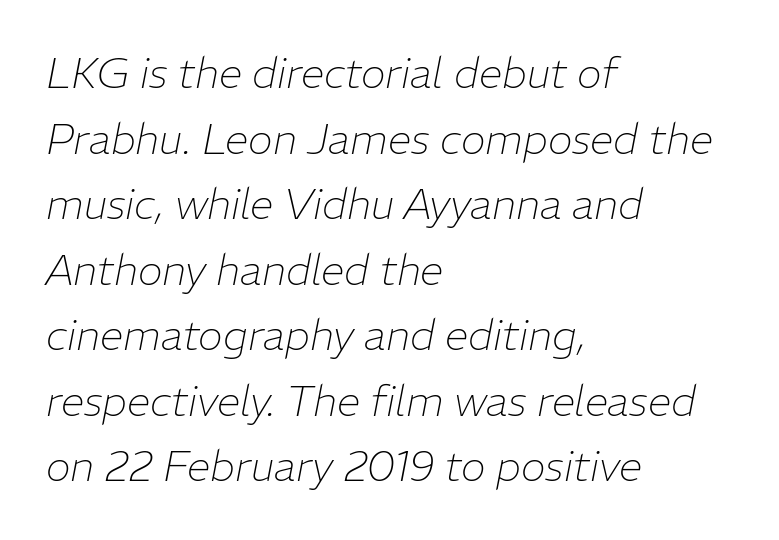
Q: Is the text bold? A: No.
Q: Is the text italic (slanted)? A: Yes, it leans right by about 11 degrees.
Q: Is the text underlined? A: No.
Q: How is the paragraph aligned? A: Left-aligned.
Q: Is the spacing between letters normal or unusually wide? A: Normal.
Q: Is the spacing between lines tight, normal or loose? A: Normal.
Q: Width (condensed, normal, or wide)? A: Normal.
Q: Stroke contrast? A: Low.
Q: x-height? A: Medium.
Q: Monospaced? A: No.
